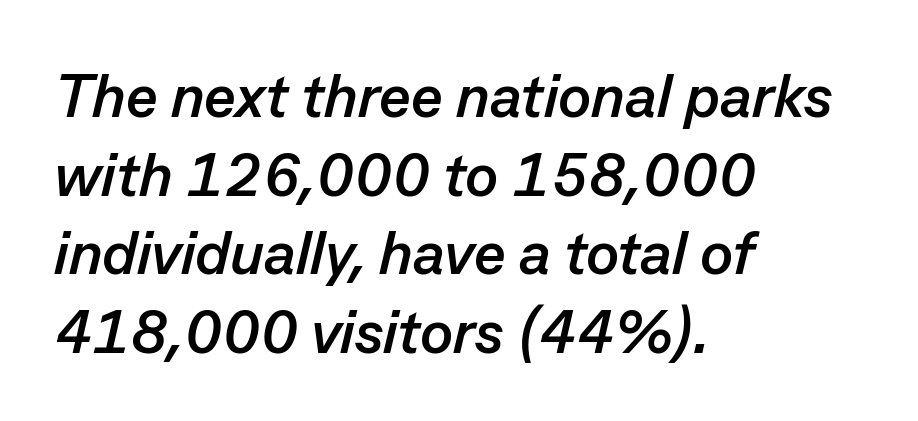
{"italic": "yes", "lean": "right", "slant_degrees": 13, "bold": "yes", "weight": "semibold", "width": "normal", "stroke_contrast": "low", "x_height": "medium", "monospaced": "no", "underline": "no", "align": "left", "line_spacing": "normal", "line_spacing_ratio": 1.29, "letter_spacing": "normal", "letter_spacing_em": 0.0, "glyph_px": 61}
